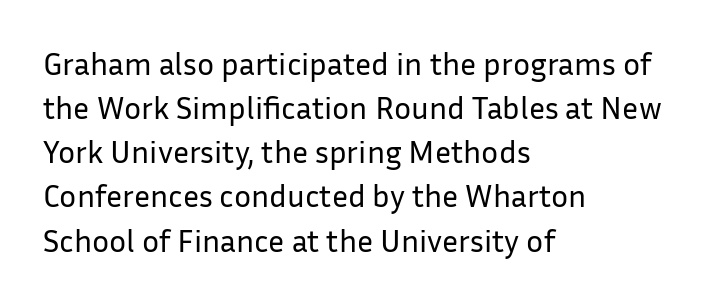
Words appear dense and cohesive because spacing is normal. Bold? No — there's no thickening of the strokes. Ordinary non-slanted type is in use. A typesetter would call this leading conventional body-copy spacing. The passage shown is typed in a proportional face where columns would drift. Type style note: lacks serifs.
